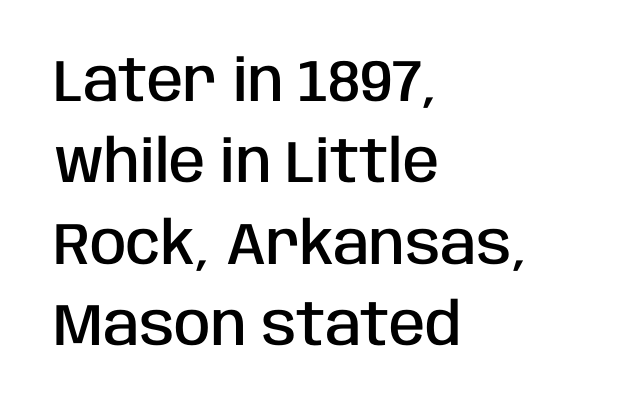
The image shows 59 px semibold, condensed sans-serif type, upright; set left-aligned, normal line spacing (1.38x), normal letter spacing, not underlined; low stroke contrast and a large x-height.
